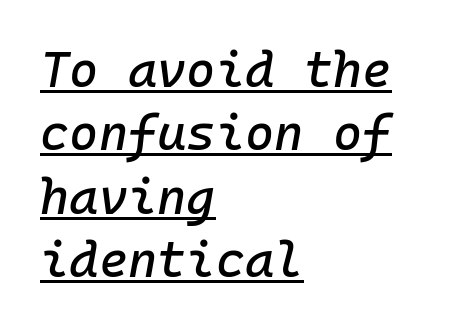
{"italic": "yes", "lean": "right", "slant_degrees": 10, "width": "normal", "stroke_contrast": "low", "x_height": "medium", "monospaced": "yes", "underline": "yes", "align": "left", "line_spacing": "normal", "line_spacing_ratio": 1.27, "letter_spacing": "normal", "letter_spacing_em": 0.0, "glyph_px": 50}
